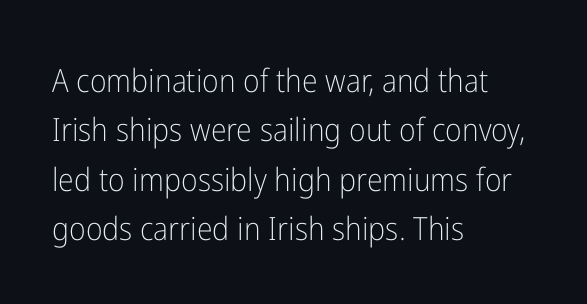
In terms of letterform style, serifs are entirely absent. The face used here is proportionally spaced, like ordinary book or web type. The letters look calm and open, with moderate or lighter stems. The gaps between neighbouring characters are ordinary and unremarkable. The paragraph shown leans on its left margin.
